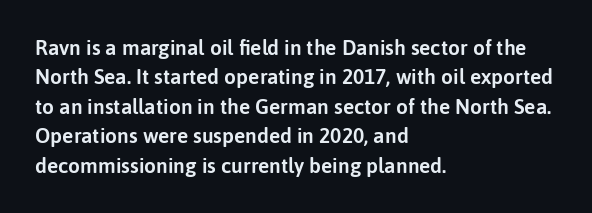
The image shows 21 px text type, upright; set left-aligned, normal line spacing (1.4x), normal letter spacing, not underlined.
